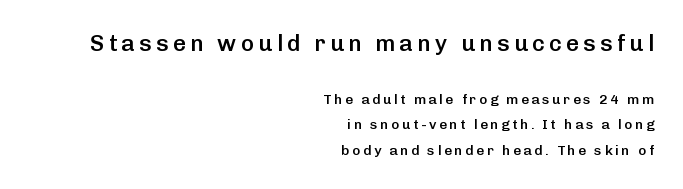
The image shows 23 px text type, upright; set right-aligned, line spacing 1.84x, not underlined; the first (top) block is 1.64x larger.
